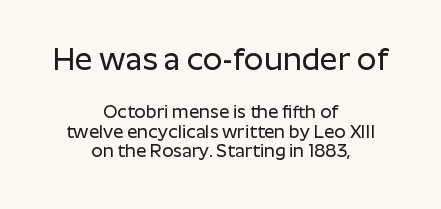
{"serif": "no", "italic": "no", "width": "normal", "stroke_contrast": "low", "x_height": "medium", "monospaced": "no", "underline": "no", "align": "center", "line_spacing": "tight", "line_spacing_ratio": 1.08, "letter_spacing": "normal", "letter_spacing_em": 0.0, "larger_block": "first", "size_ratio": 1.72, "glyph_px": 31}
